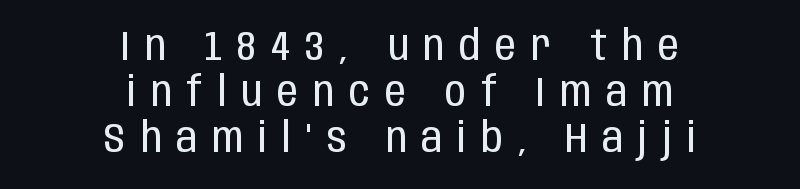
Q: Is the text bold? A: No.
Q: Is the text italic (slanted)? A: No, it is upright.
Q: Is the typeface a serif or a sans-serif typeface? A: Sans-serif.
Q: Is the text underlined? A: No.
Q: How is the paragraph aligned? A: Centered.
Q: Is the spacing between letters normal or unusually wide? A: Unusually wide.
Q: Is the spacing between lines tight, normal or loose? A: Tight.
Q: Width (condensed, normal, or wide)? A: Condensed.
Q: Stroke contrast? A: Low.
Q: x-height? A: Large.
Q: Monospaced? A: No.
